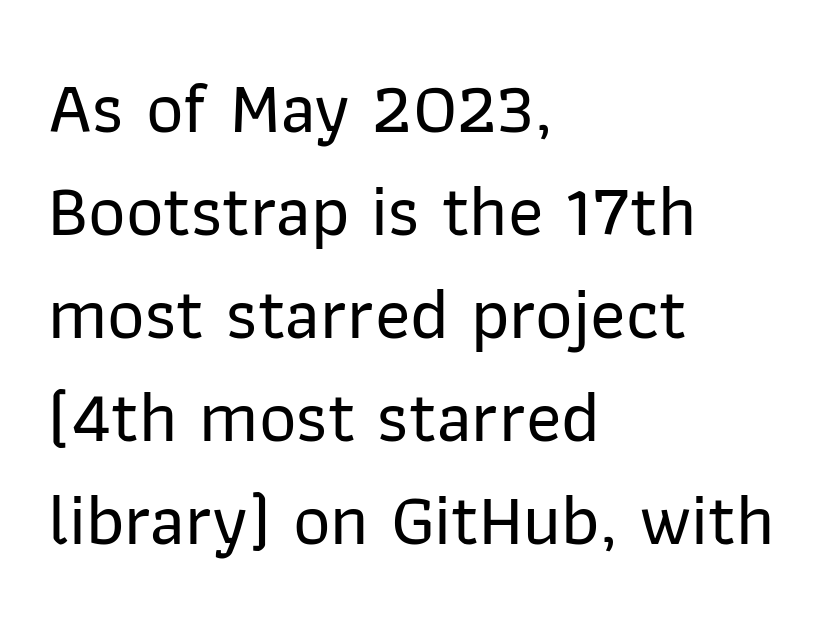
Is this a fixed-width face? No — the glyphs have proportional, varying widths. Nothing sits at the stroke ends, so this counts as sans-serif. Decoration check: the copy has no underline. Words appear dense and cohesive because spacing is normal.
